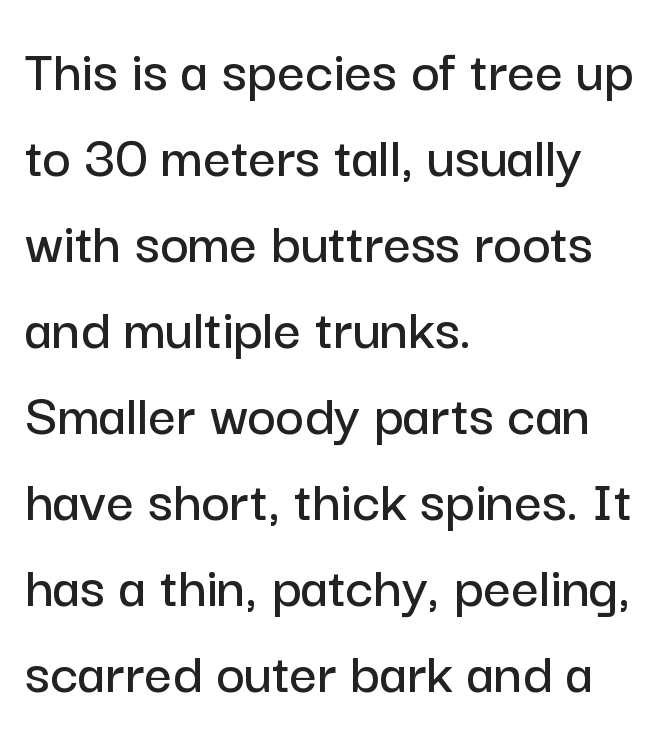
The image shows 61 px sans-serif type, upright; set left-aligned, normal line spacing (1.41x), normal letter spacing, not underlined; low stroke contrast and a medium x-height.
